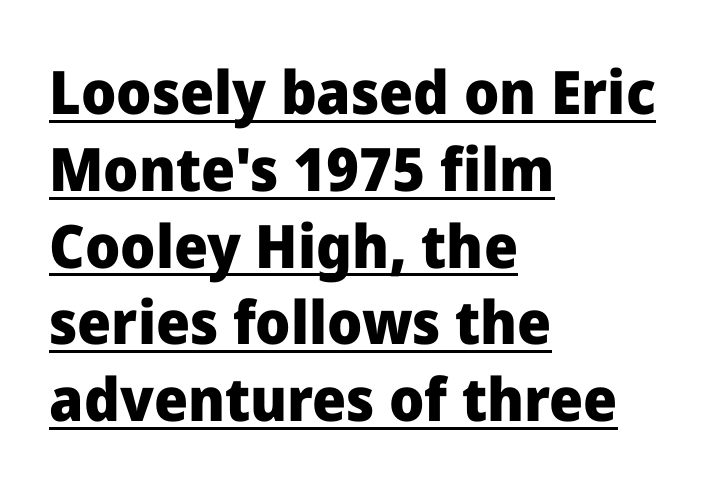
Look at the bottom of the vertical strokes: they stop flat, with no serifs. The compositor pushed each line to the left boundary. Tracking value appears to be zero — textbook default spacing. The face used here appears with an underline applied. Nope, not italic — everything's standing straight. The typesetting leans heavy: a genuine bold.
